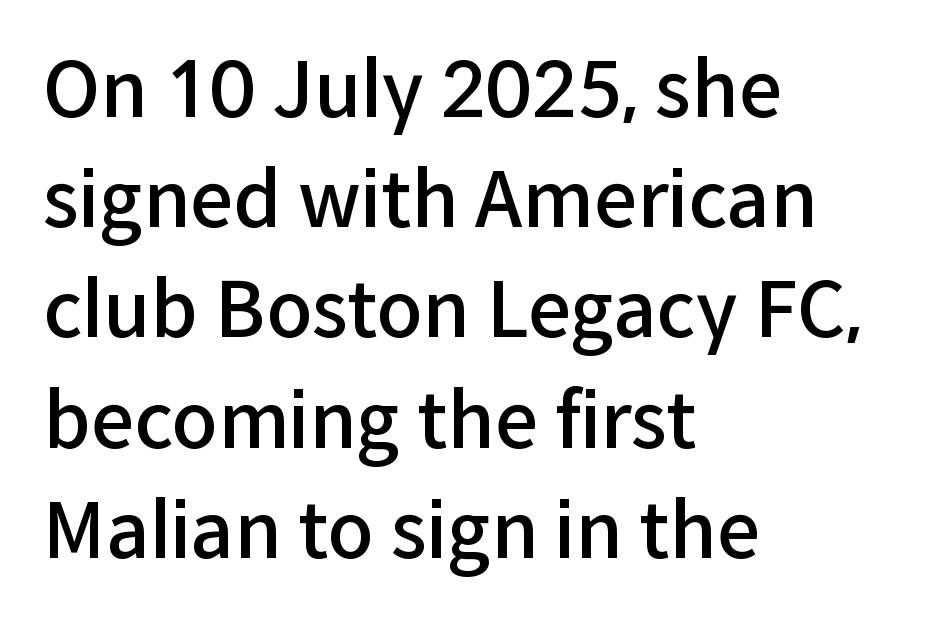
{"serif": "no", "italic": "no", "bold": "semi", "weight": "semibold", "width": "normal", "stroke_contrast": "low", "x_height": "medium", "monospaced": "no", "underline": "no", "align": "left", "line_spacing": "normal", "line_spacing_ratio": 1.45, "letter_spacing": "normal", "letter_spacing_em": 0.0, "glyph_px": 76}
